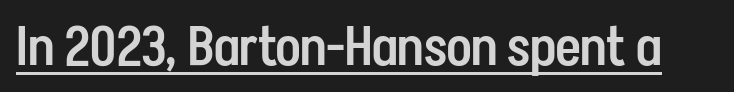
{"serif": "no", "italic": "no", "bold": "semi", "weight": "semibold", "width": "condensed", "stroke_contrast": "low", "x_height": "medium", "monospaced": "no", "underline": "yes", "letter_spacing": "normal", "letter_spacing_em": 0.0, "glyph_px": 54}
